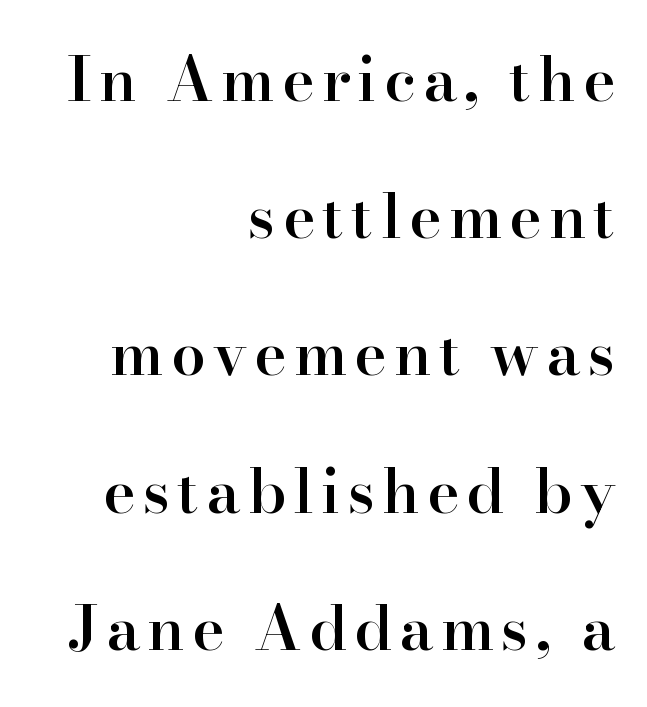
{"serif": "yes", "italic": "no", "bold": "semi", "weight": "semibold", "width": "normal", "stroke_contrast": "high", "x_height": "small", "monospaced": "no", "underline": "no", "align": "right", "line_spacing": "loose", "line_spacing_ratio": 2.25, "glyph_px": 61}
